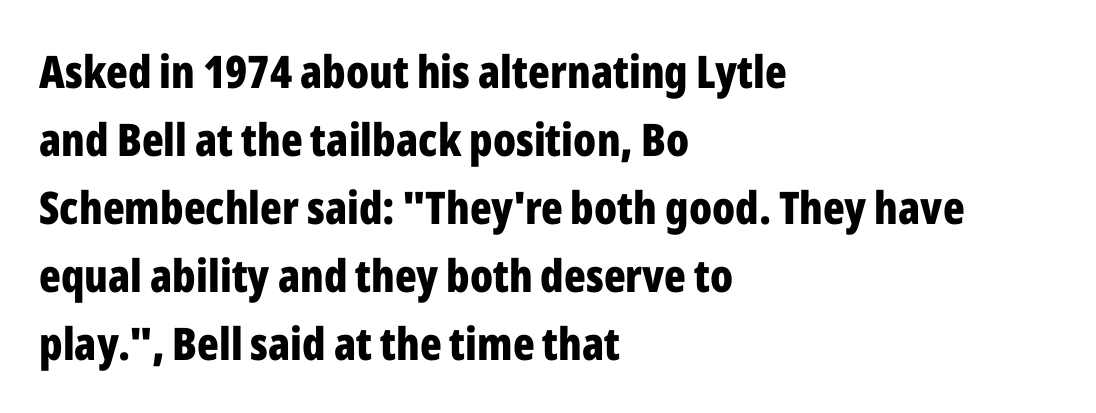
The image shows 45 px bold, condensed sans-serif type, upright; set left-aligned, normal line spacing (1.51x), normal letter spacing, not underlined; low stroke contrast and a medium x-height.
